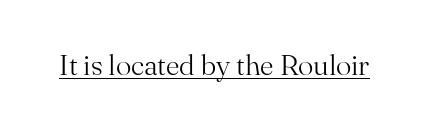
The image shows 29 px light serif type, upright; set normal letter spacing, underlined; medium stroke contrast and a small x-height.
